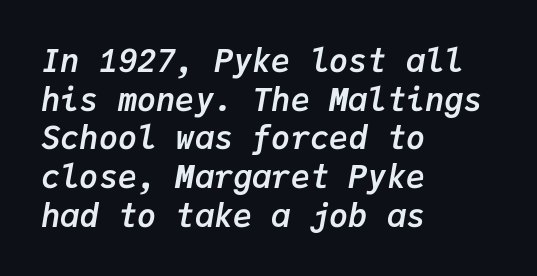
Short and long lines alike share a common starting point at left. Monospaced: the letters line up in strict vertical columns. Rule under the text: the space is simply empty. In terms of letterspacing, this is plain default setting. Notice how the stems are inclined rather than vertical — that's the hallmark of italics. Set as a true bold cut, around the 700 mark.
